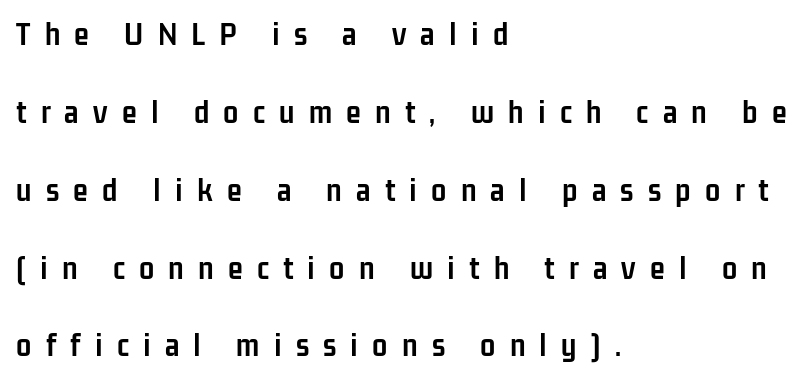
Q: Is the text bold? A: Yes.
Q: Is the text italic (slanted)? A: No, it is upright.
Q: Is the typeface a serif or a sans-serif typeface? A: Sans-serif.
Q: Is the text underlined? A: No.
Q: How is the paragraph aligned? A: Left-aligned.
Q: Is the spacing between letters normal or unusually wide? A: Unusually wide.
Q: Is the spacing between lines tight, normal or loose? A: Loose.
Q: Width (condensed, normal, or wide)? A: Condensed.
Q: Stroke contrast? A: Low.
Q: x-height? A: Medium.
Q: Monospaced? A: No.
